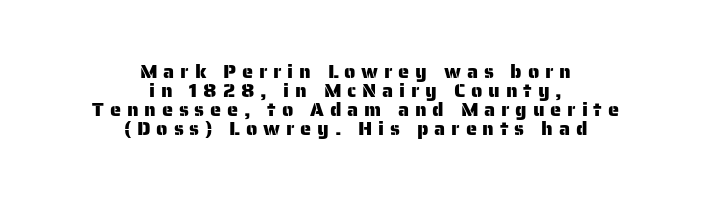
The image shows 20 px text type, upright; set centered, tight line spacing (0.95x), unusually wide letter spacing (+0.29 em), not underlined.
